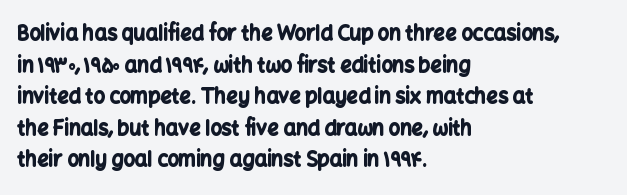
If you drew a line through each stem, it would be perfectly vertical. Nobody drew a line under any word here. A full-strength bold gives these letters their thick strokes. Honestly, the letter spacing is just normal — you wouldn't notice it. Left-aligned paragraph, ragged on the right.
